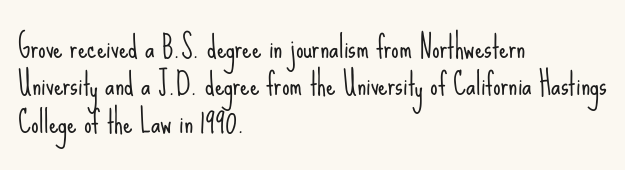
Each letter's strokes conclude bluntly, with no projecting serifs. One-word summary of the alignment: left. This rendering leaves character spacing at its baseline value. On a weight scale, this lands at 450 or below. Looks like regular typesetting: each glyph gets only the width it needs.
